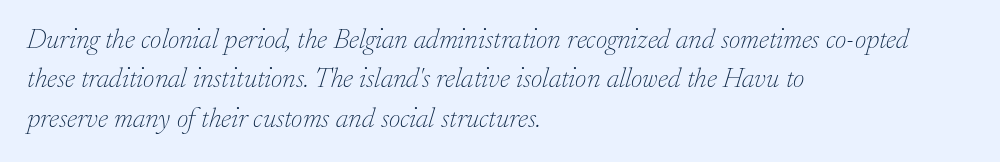
Looks like regular typesetting: each glyph gets only the width it needs. The letters look calm and open, with moderate or lighter stems. Leading matches the norm, producing a regular column. The passage shown is typeset with a serif family. Rule under the text: the space is simply empty. The letterforms sit shoulder to shoulder at normal distance.
